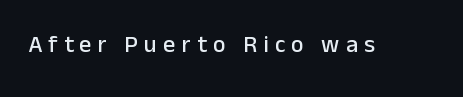
{"italic": "no", "underline": "no", "letter_spacing": "wide", "letter_spacing_em": 0.26, "glyph_px": 24}
